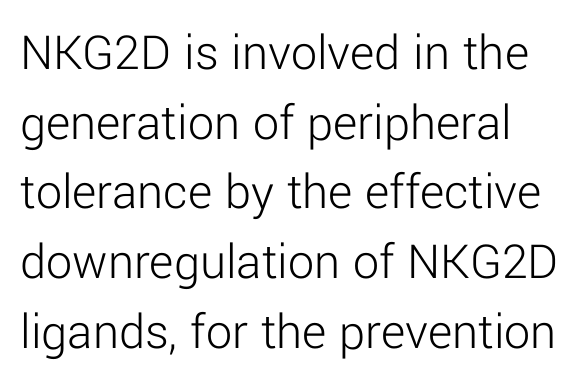
The image shows 52 px light sans-serif type, upright; set normal line spacing (1.34x), normal letter spacing, not underlined; low stroke contrast and a medium x-height.
